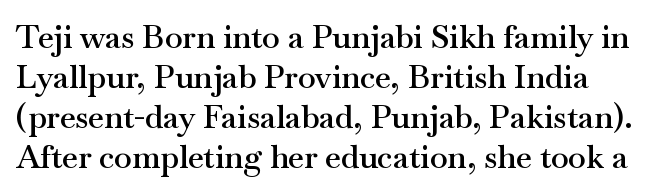
Q: Is the text bold? A: Semi-bold.
Q: Is the text italic (slanted)? A: No, it is upright.
Q: Is the typeface a serif or a sans-serif typeface? A: Serif.
Q: Is the text underlined? A: No.
Q: Is the spacing between letters normal or unusually wide? A: Normal.
Q: Is the spacing between lines tight, normal or loose? A: Normal.
Q: Width (condensed, normal, or wide)? A: Wide.
Q: Stroke contrast? A: Medium.
Q: x-height? A: Small.
Q: Monospaced? A: No.
